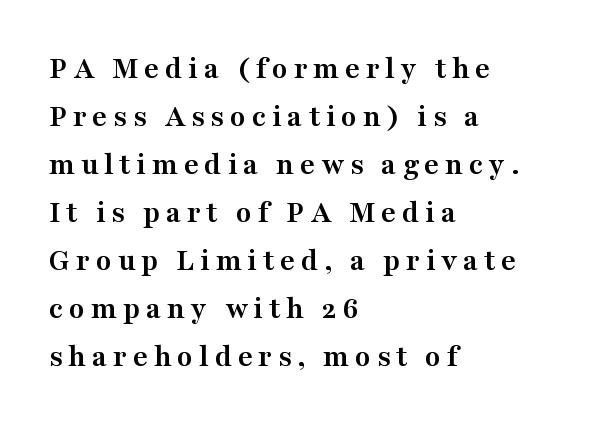
These lines are rendered in a variable-pitch font. Horizontally, the lines are justified to the leading edge only. Each row of text sits above clean, open space. Honestly, the row spacing looks completely unremarkable.
